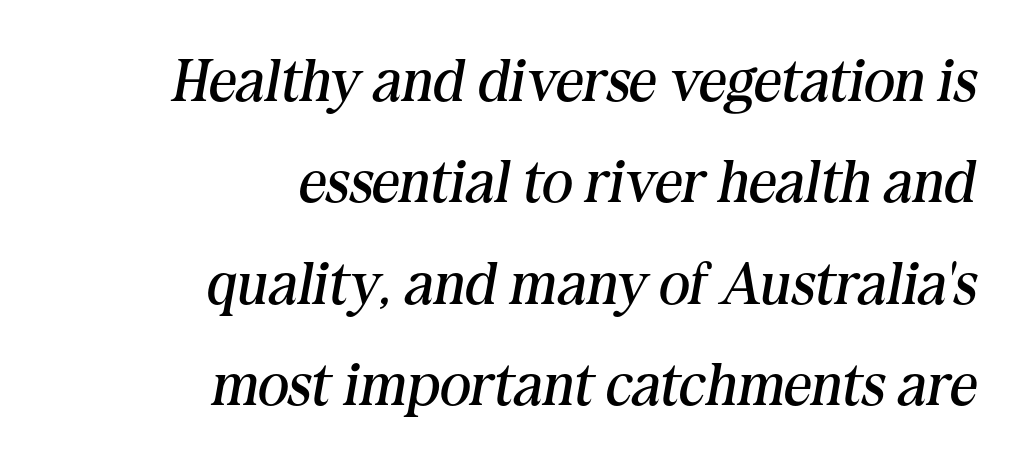
Q: Is the text bold? A: No.
Q: Is the text italic (slanted)? A: Yes, it leans right by about 10 degrees.
Q: Is the typeface a serif or a sans-serif typeface? A: Serif.
Q: Is the text underlined? A: No.
Q: How is the paragraph aligned? A: Right-aligned.
Q: Is the spacing between letters normal or unusually wide? A: Normal.
Q: Is the spacing between lines tight, normal or loose? A: Normal.
Q: Width (condensed, normal, or wide)? A: Normal.
Q: Stroke contrast? A: Medium.
Q: x-height? A: Medium.
Q: Monospaced? A: No.
